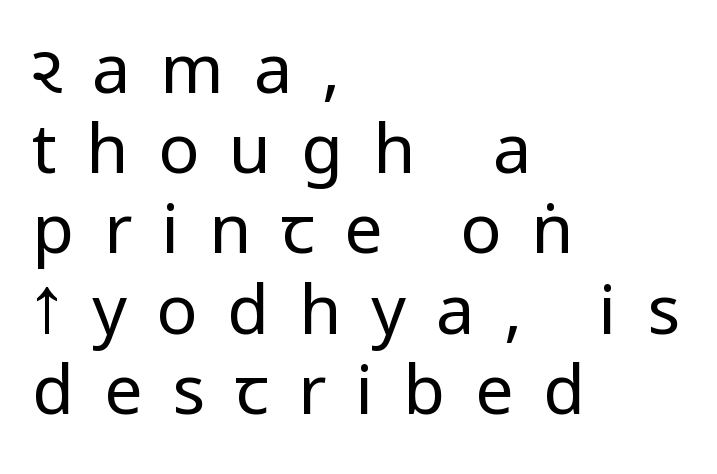
The image shows 68 px regular-weight, condensed sans-serif type, upright; set left-aligned, line spacing 1.18x, unusually wide letter spacing (+0.44 em), not underlined; low stroke contrast.
